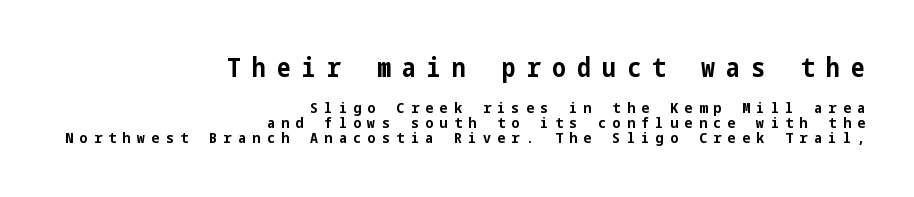
Q: Is the text bold? A: Yes.
Q: Is the text italic (slanted)? A: No, it is upright.
Q: Is the text underlined? A: No.
Q: How is the paragraph aligned? A: Right-aligned.
Q: Is the spacing between letters normal or unusually wide? A: Unusually wide.
Q: Is the spacing between lines tight, normal or loose? A: Tight.
Q: Which block of text is set in a larger size, the first (top) or the second (bottom)? A: The first (top) one.
